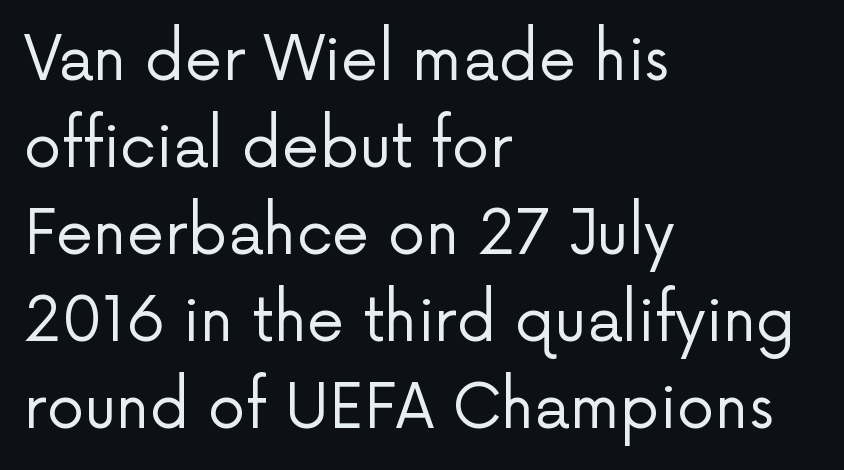
The typeface chosen for these lines omits serifs. This sample uses an upright cut, with every glyph sitting square on the baseline. The letterforms sit shoulder to shoulder at normal distance. Descenders hang freely into open space. A typesetter would call this proportional, since set widths differ per character. Evenly set lines give the paragraph a standard silhouette.
